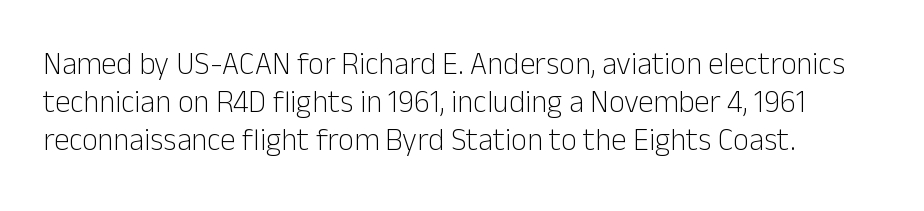
The strokes are not fattened; the text isn't bold. Inter-character spacing is left at the font's built-in metrics. The axis of the letterforms is exactly vertical. The passage shown is typeset with a sans-serif family.
